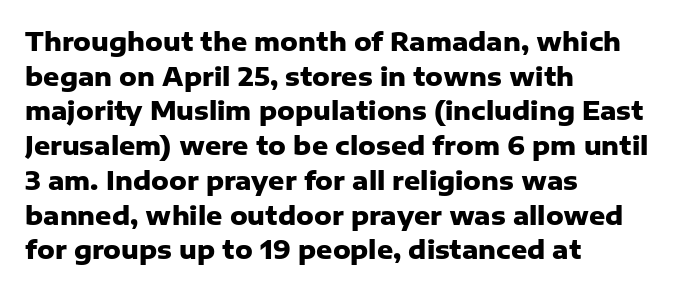
The type sits square on the baseline with zero lean. Summary of weight: heavy, a full bold. Rule under the text: the space is simply empty. Is the letter spacing exaggerated? No — it looks like the ordinary default.
